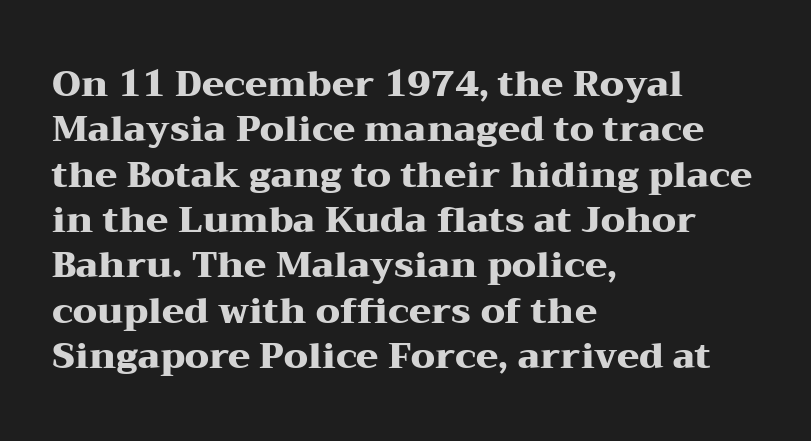
{"serif": "yes", "italic": "no", "bold": "yes", "weight": "heavy", "width": "wide", "stroke_contrast": "medium", "x_height": "medium", "monospaced": "no", "underline": "no", "align": "left", "line_spacing": "normal", "line_spacing_ratio": 1.26, "letter_spacing": "normal", "letter_spacing_em": 0.0, "glyph_px": 36}
